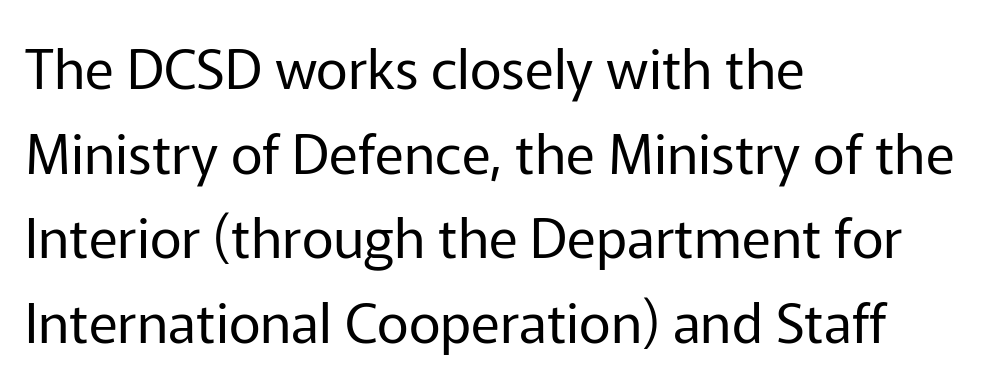
The image shows 55 px regular-weight sans-serif type, upright; set left-aligned, normal line spacing (1.54x), normal letter spacing, not underlined; low stroke contrast and a medium x-height.
